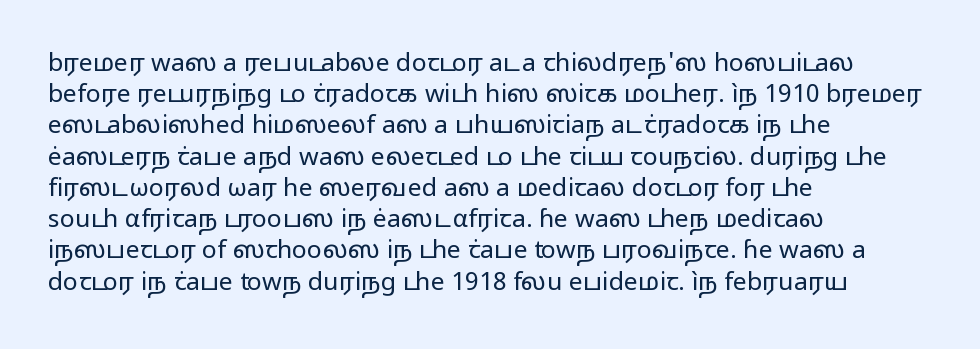
Q: Is the text bold? A: No.
Q: Is the text italic (slanted)? A: No, it is upright.
Q: Is the text underlined? A: No.
Q: How is the paragraph aligned? A: Left-aligned.
Q: Is the spacing between letters normal or unusually wide? A: Normal.
Q: Is the spacing between lines tight, normal or loose? A: Normal.
